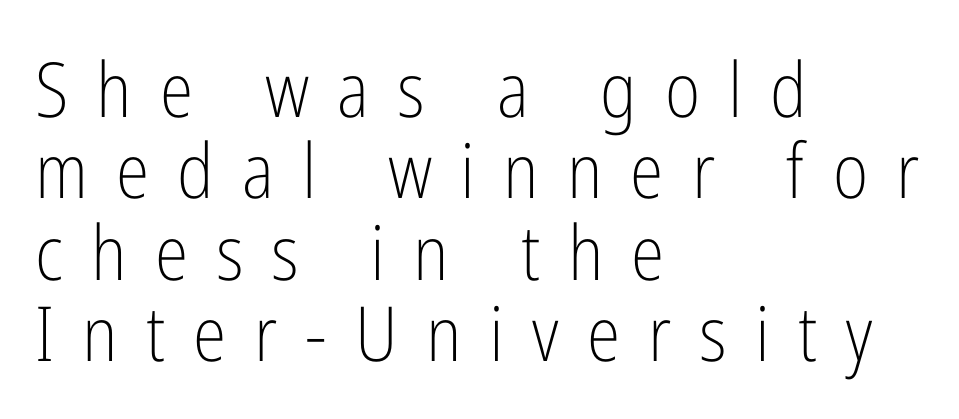
The image shows 76 px light, condensed sans-serif type, upright; set left-aligned, tight line spacing (1.07x), unusually wide letter spacing (+0.37 em), not underlined; low stroke contrast and a medium x-height.
